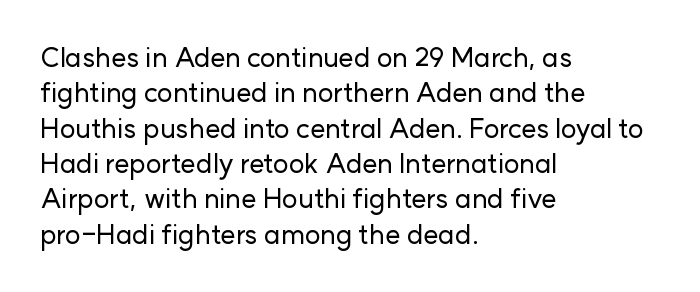
The image shows 27 px text type, upright; set left-aligned, normal line spacing (1.31x), normal letter spacing, not underlined.
